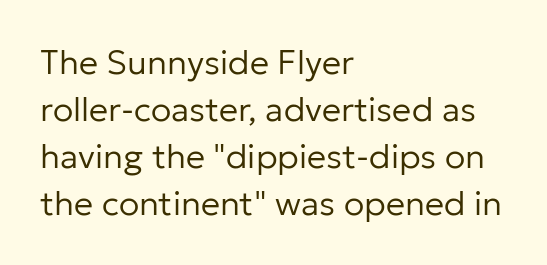
Q: Is the text bold? A: No.
Q: Is the text italic (slanted)? A: No, it is upright.
Q: Is the typeface a serif or a sans-serif typeface? A: Sans-serif.
Q: Is the text underlined? A: No.
Q: How is the paragraph aligned? A: Left-aligned.
Q: Is the spacing between letters normal or unusually wide? A: Normal.
Q: Is the spacing between lines tight, normal or loose? A: Normal.
Q: Width (condensed, normal, or wide)? A: Normal.
Q: Stroke contrast? A: Low.
Q: x-height? A: Medium.
Q: Monospaced? A: No.
